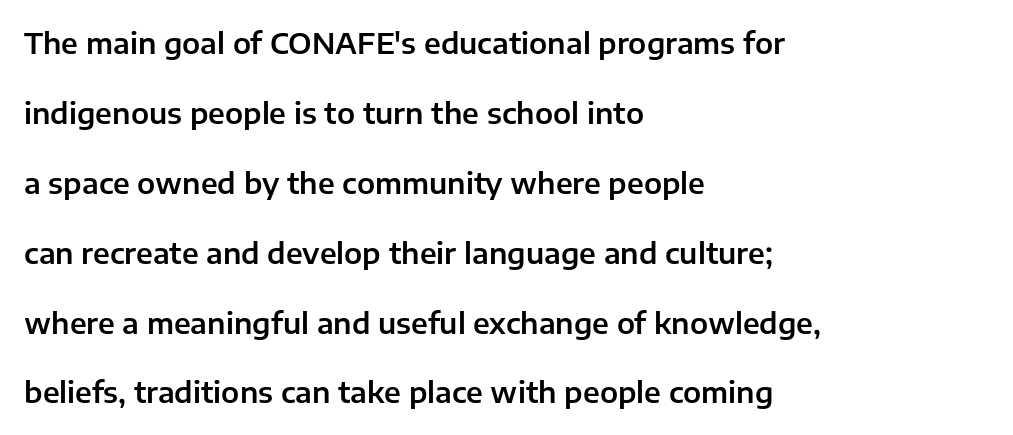
Q: Is the text italic (slanted)? A: No, it is upright.
Q: Is the typeface a serif or a sans-serif typeface? A: Sans-serif.
Q: Is the text underlined? A: No.
Q: How is the paragraph aligned? A: Left-aligned.
Q: Is the spacing between letters normal or unusually wide? A: Normal.
Q: Is the spacing between lines tight, normal or loose? A: Loose.
Q: Width (condensed, normal, or wide)? A: Normal.
Q: Stroke contrast? A: Low.
Q: x-height? A: Medium.
Q: Monospaced? A: No.
